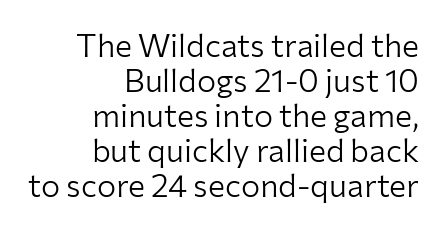
Q: Is the text bold? A: No.
Q: Is the text italic (slanted)? A: No, it is upright.
Q: Is the typeface a serif or a sans-serif typeface? A: Sans-serif.
Q: Is the text underlined? A: No.
Q: How is the paragraph aligned? A: Right-aligned.
Q: Is the spacing between letters normal or unusually wide? A: Normal.
Q: Is the spacing between lines tight, normal or loose? A: Tight.
Q: Width (condensed, normal, or wide)? A: Normal.
Q: Stroke contrast? A: Low.
Q: x-height? A: Medium.
Q: Monospaced? A: No.
